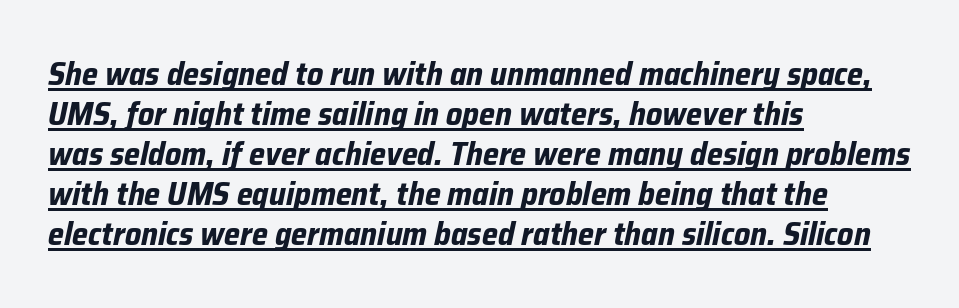
Each glyph is drawn with heavy, bold strokes. Each letter keeps its own natural width here, so spacing adapts to shape. The rendering uses a moderate line-height, typical for paragraphs. These lines keep a tight, regular rhythm from letter to letter. The lines are quadded left. The words here are underlined.
